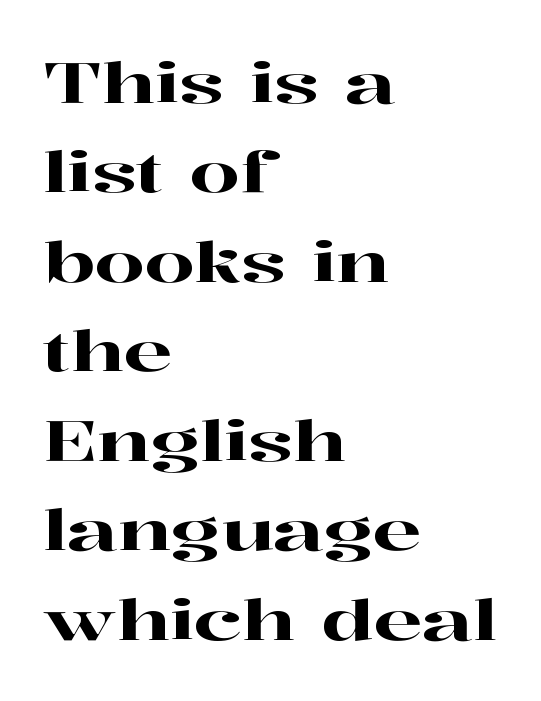
The block of text has a typical density, with ordinary space between rows. The line texture is even and compact thanks to regular tracking. Each letter's strokes conclude with small projecting serifs. Letters rest on an invisible, unmarked baseline. The passage is arranged the way most books set body copy — flush left. Do the characters align in a grid? No, the font is proportional.
